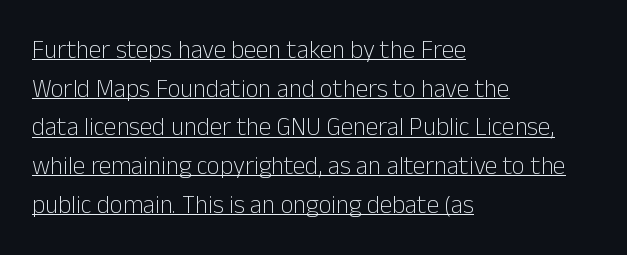
Every stem runs plumb, perpendicular to the baseline. The passage shown is not bold in any degree. Decoration check: the copy is underlined. Spacing between characters is what you'd get straight out of the box. Interline gaps are of average width in this sample.
